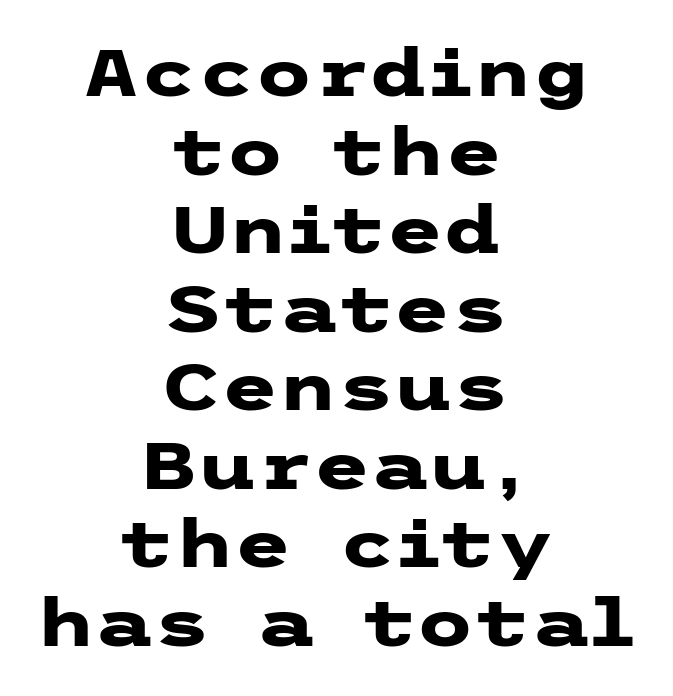
Grotesque or geometric, the face here clearly has no serifs. The letters stand upright; this is a roman face. These lines carry a lot of weight — the face is fully bold. Nothing unusual about the tracking: characters are spaced as the font intends.
